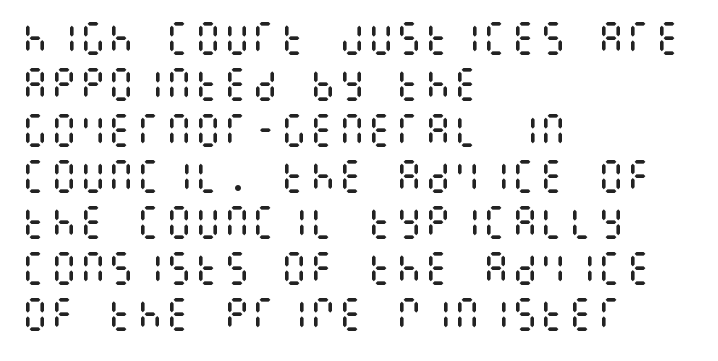
{"italic": "no", "bold": "no", "weight": "regular", "width": "condensed", "stroke_contrast": "medium", "x_height": "large", "underline": "no", "align": "left", "line_spacing": "normal", "line_spacing_ratio": 1.28, "letter_spacing": "normal", "letter_spacing_em": 0.0, "glyph_px": 36}
